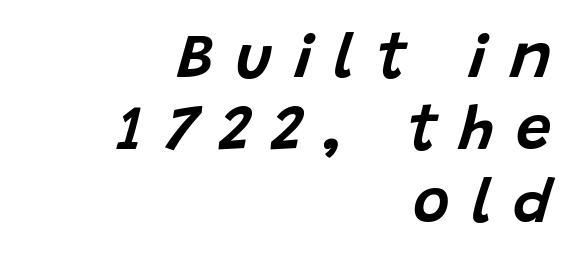
{"italic": "yes", "lean": "right", "slant_degrees": 15, "width": "normal", "stroke_contrast": "low", "x_height": "large", "monospaced": "no", "underline": "no", "align": "right", "line_spacing": "tight", "line_spacing_ratio": 1.15, "letter_spacing": "wide", "letter_spacing_em": 0.34, "glyph_px": 63}
